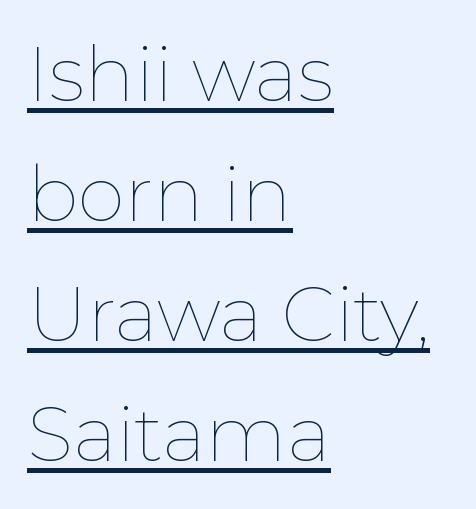
{"italic": "no", "bold": "no", "weight": "thin", "width": "normal", "stroke_contrast": "low", "x_height": "medium", "monospaced": "no", "underline": "yes", "align": "left", "line_spacing": "normal", "line_spacing_ratio": 1.58, "letter_spacing": "normal", "letter_spacing_em": 0.0, "glyph_px": 76}
